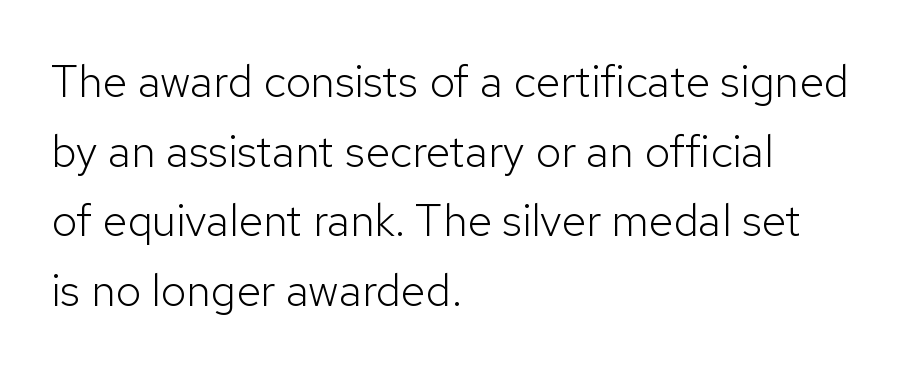
Q: Is the text bold? A: No.
Q: Is the text italic (slanted)? A: No, it is upright.
Q: Is the typeface a serif or a sans-serif typeface? A: Sans-serif.
Q: Is the text underlined? A: No.
Q: How is the paragraph aligned? A: Left-aligned.
Q: Is the spacing between letters normal or unusually wide? A: Normal.
Q: Is the spacing between lines tight, normal or loose? A: Normal.
Q: Width (condensed, normal, or wide)? A: Normal.
Q: Stroke contrast? A: Low.
Q: x-height? A: Medium.
Q: Monospaced? A: No.
